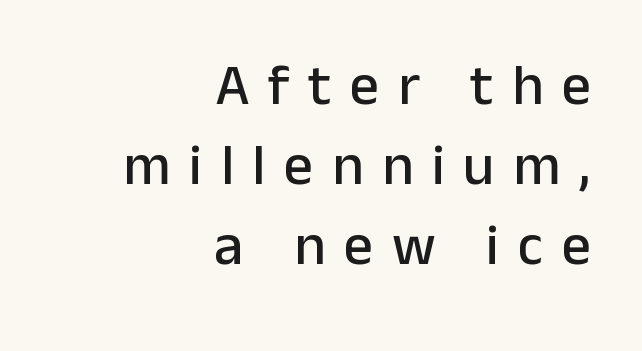
The image shows 58 px sans-serif type, upright; set right-aligned, normal line spacing (1.38x), unusually wide letter spacing (+0.32 em), not underlined; low stroke contrast and a medium x-height.
